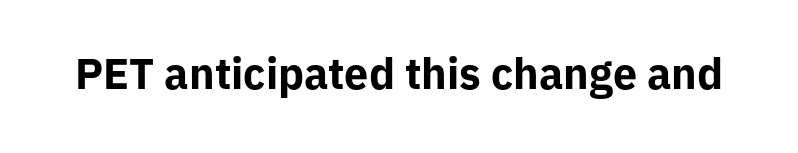
The image shows 43 px bold sans-serif type, upright; set normal letter spacing, not underlined; low stroke contrast and a medium x-height.
